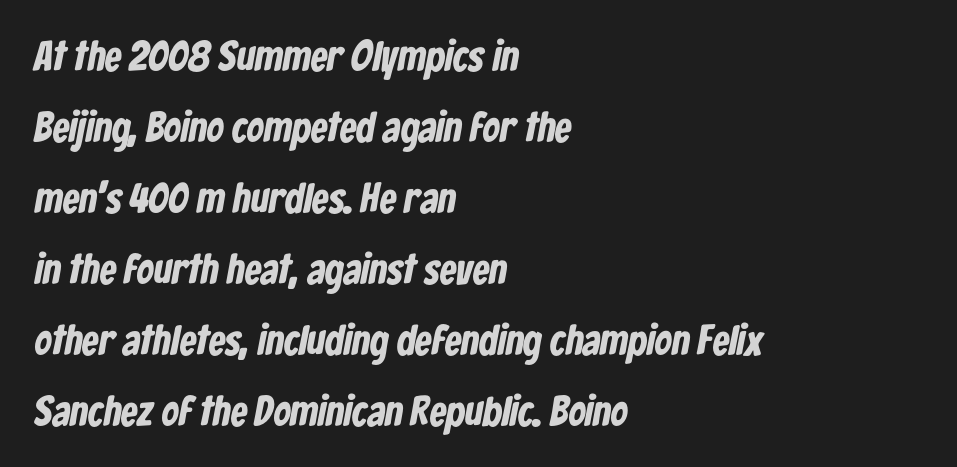
{"serif": "no", "bold": "yes", "weight": "bold", "width": "condensed", "stroke_contrast": "low", "x_height": "medium", "monospaced": "no", "underline": "no", "align": "left", "line_spacing": "normal", "line_spacing_ratio": 1.69, "letter_spacing": "normal", "letter_spacing_em": 0.0, "glyph_px": 42}
